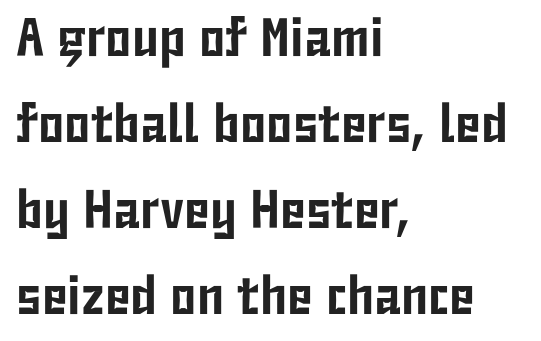
Q: Is the text italic (slanted)? A: No, it is upright.
Q: Is the typeface a serif or a sans-serif typeface? A: Sans-serif.
Q: Is the text underlined? A: No.
Q: How is the paragraph aligned? A: Left-aligned.
Q: Is the spacing between letters normal or unusually wide? A: Normal.
Q: Is the spacing between lines tight, normal or loose? A: Normal.
Q: Width (condensed, normal, or wide)? A: Condensed.
Q: Stroke contrast? A: Low.
Q: x-height? A: Medium.
Q: Monospaced? A: No.
